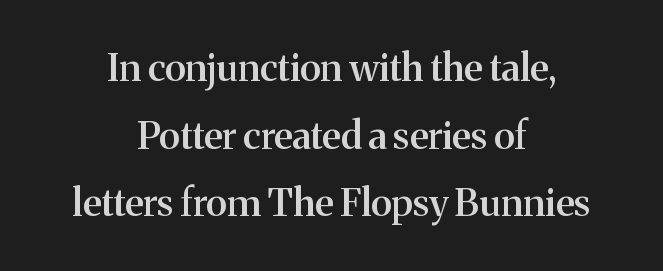
{"serif": "yes", "italic": "no", "bold": "semi", "weight": "semibold", "width": "normal", "stroke_contrast": "medium", "x_height": "medium", "monospaced": "no", "underline": "no", "align": "center", "line_spacing_ratio": 1.78, "letter_spacing": "normal", "letter_spacing_em": 0.0, "glyph_px": 38}
